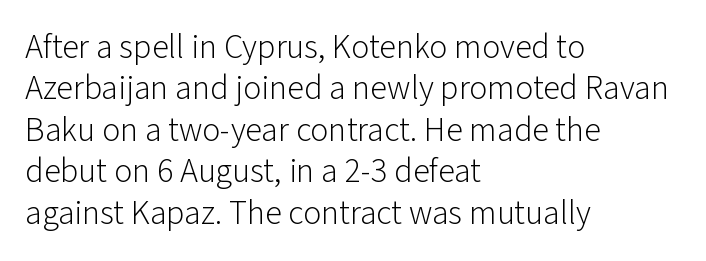
Notice how the passage keeps a crisp vertical edge on the left only. Inter-character spacing is left at the font's built-in metrics. Think of a printed novel: that variable character pitch is what you see here. Letters have the restrained weight of plain body copy at most. The rendering shows plain stroke endings on the letterforms — a sans-serif design. A typesetter would mark this as roman, not italic.
